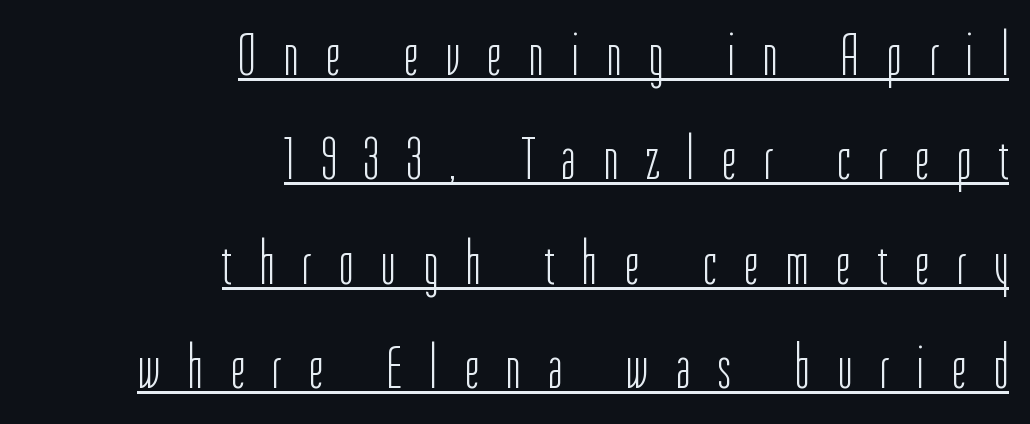
The specimen reads as upright at a glance. Students, note that the glyphs here are deliberately spaced far apart. Each letter keeps its own natural width here, so spacing adapts to shape. The typesetter has applied underlining to the passage shown. To sum up the face: it is a sans, with no serifs. The ragged edge is on the left, which tells us the setting is flush right.
